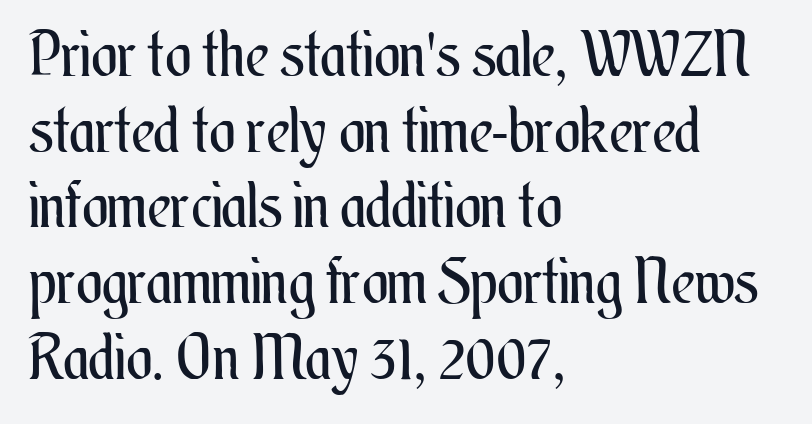
{"italic": "no", "bold": "no", "weight": "regular", "width": "condensed", "stroke_contrast": "medium", "x_height": "small", "monospaced": "no", "underline": "no", "align": "left", "line_spacing_ratio": 1.22, "letter_spacing": "normal", "letter_spacing_em": 0.0, "glyph_px": 62}
